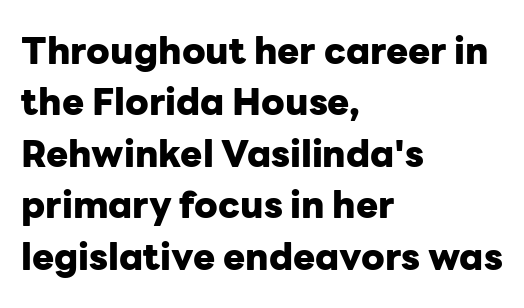
The image shows 37 px heavy sans-serif type, upright; set left-aligned, normal line spacing (1.39x), normal letter spacing, not underlined; low stroke contrast and a medium x-height.
